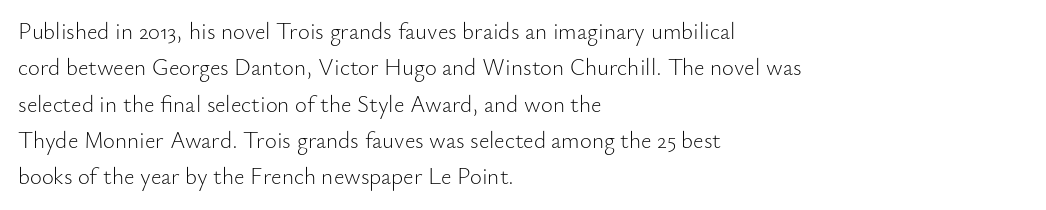
{"italic": "no", "bold": "no", "underline": "no", "align": "left", "line_spacing": "normal", "line_spacing_ratio": 1.58, "letter_spacing": "normal", "letter_spacing_em": 0.0, "glyph_px": 23}
